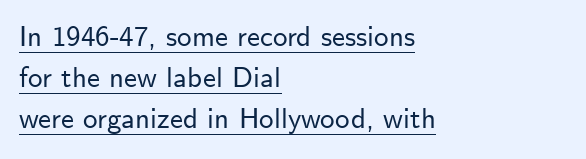
The face used here is proportionally spaced, like ordinary book or web type. A sans-serif font was chosen for this passage. A typesetter would call this leading conventional body-copy spacing. Italic: no, the glyphs are upright roman. One-word summary of the alignment: left. You could call the tracking neutral — neither tight nor loose.
